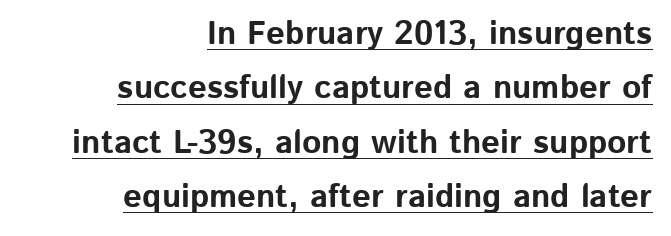
{"serif": "no", "italic": "no", "bold": "yes", "weight": "bold", "width": "normal", "stroke_contrast": "low", "x_height": "medium", "monospaced": "no", "underline": "yes", "align": "right", "line_spacing": "normal", "line_spacing_ratio": 1.65, "letter_spacing": "normal", "letter_spacing_em": 0.0, "glyph_px": 33}
